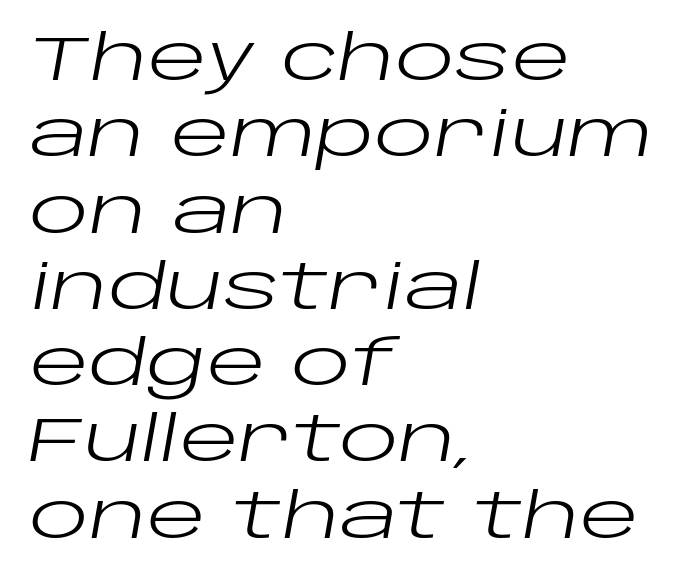
The image shows 62 px regular-weight, wide type, italic (leaning right); set left-aligned, line spacing 1.23x, normal letter spacing, not underlined; low stroke contrast and a large x-height.
